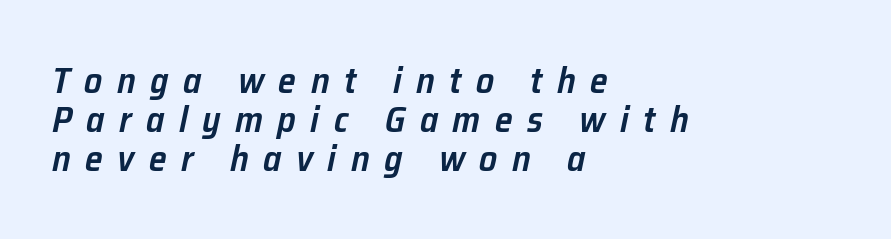
{"italic": "yes", "lean": "right", "slant_degrees": 12, "bold": "semi", "weight": "semibold", "width": "normal", "stroke_contrast": "low", "x_height": "medium", "monospaced": "no", "underline": "no", "align": "left", "line_spacing": "tight", "line_spacing_ratio": 1.08, "letter_spacing": "wide", "letter_spacing_em": 0.4, "glyph_px": 36}
